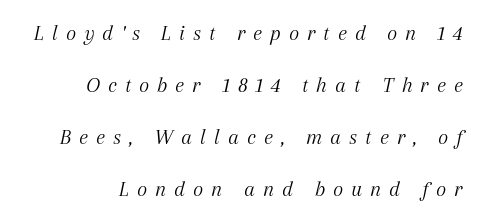
The image shows 22 px text type, italic (leaning right); set right-aligned, loose line spacing (2.37x), unusually wide letter spacing (+0.35 em), not underlined.
